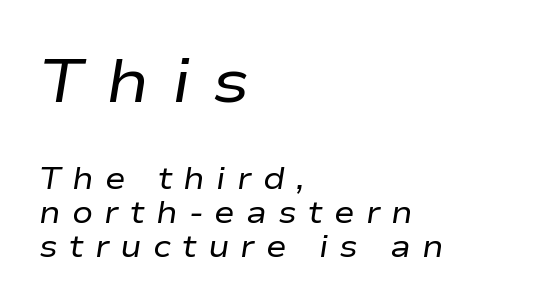
{"italic": "yes", "lean": "right", "slant_degrees": 9, "bold": "no", "weight": "regular", "width": "wide", "stroke_contrast": "low", "x_height": "medium", "monospaced": "no", "underline": "no", "align": "left", "line_spacing": "tight", "line_spacing_ratio": 1.1, "letter_spacing": "wide", "letter_spacing_em": 0.36, "larger_block": "first", "size_ratio": 2.0, "glyph_px": 62}
